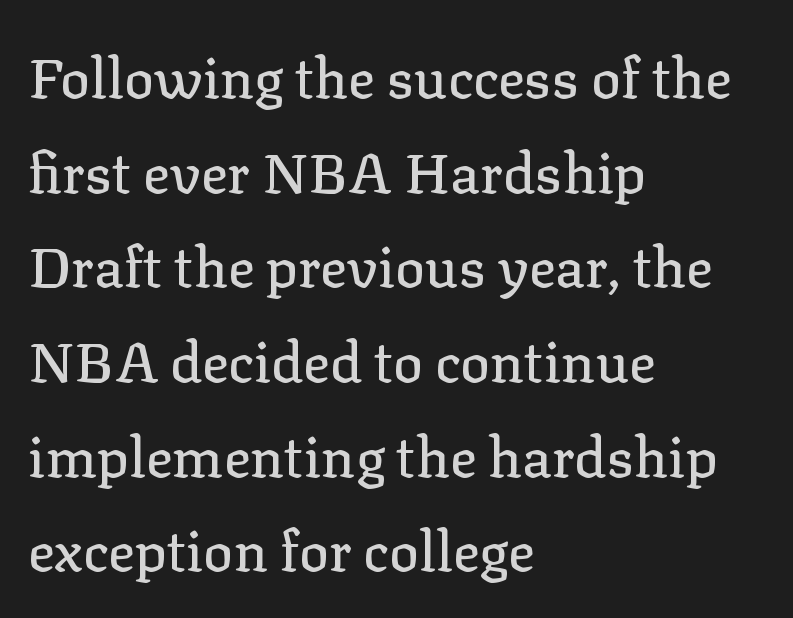
Q: Is the text italic (slanted)? A: No, it is upright.
Q: Is the typeface a serif or a sans-serif typeface? A: Serif.
Q: Is the text underlined? A: No.
Q: How is the paragraph aligned? A: Left-aligned.
Q: Is the spacing between letters normal or unusually wide? A: Normal.
Q: Is the spacing between lines tight, normal or loose? A: Normal.
Q: Width (condensed, normal, or wide)? A: Normal.
Q: Stroke contrast? A: Low.
Q: x-height? A: Medium.
Q: Monospaced? A: No.
